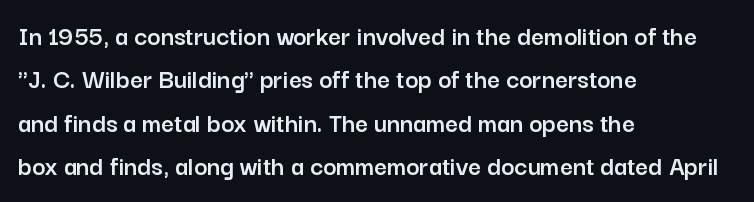
Characters remain perfectly vertical along every line. Looks like regular typesetting: each glyph gets only the width it needs. Stroke terminals: plain, sans-serif. The line-height multiplier appears to be the usual default.
